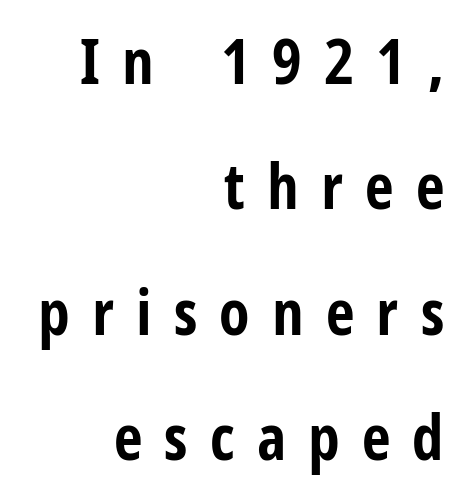
Q: Is the text bold? A: Yes.
Q: Is the text italic (slanted)? A: No, it is upright.
Q: Is the typeface a serif or a sans-serif typeface? A: Sans-serif.
Q: Is the text underlined? A: No.
Q: How is the paragraph aligned? A: Right-aligned.
Q: Is the spacing between letters normal or unusually wide? A: Unusually wide.
Q: Is the spacing between lines tight, normal or loose? A: Loose.
Q: Width (condensed, normal, or wide)? A: Condensed.
Q: Stroke contrast? A: Low.
Q: x-height? A: Medium.
Q: Monospaced? A: No.
